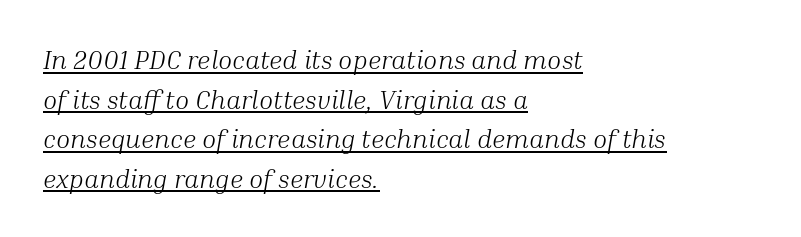
The image shows 26 px text type, italic (leaning right); set left-aligned, normal line spacing (1.52x), normal letter spacing, underlined.
